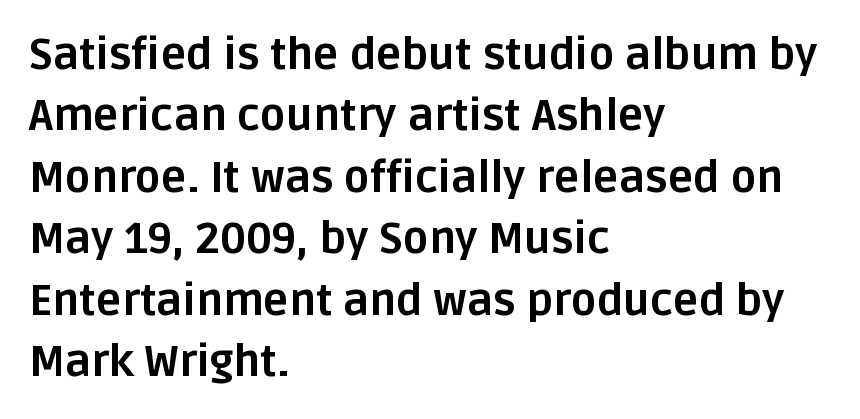
Q: Is the text bold? A: Yes.
Q: Is the text italic (slanted)? A: No, it is upright.
Q: Is the typeface a serif or a sans-serif typeface? A: Sans-serif.
Q: Is the text underlined? A: No.
Q: How is the paragraph aligned? A: Left-aligned.
Q: Is the spacing between letters normal or unusually wide? A: Normal.
Q: Is the spacing between lines tight, normal or loose? A: Normal.
Q: Width (condensed, normal, or wide)? A: Normal.
Q: Stroke contrast? A: Low.
Q: x-height? A: Large.
Q: Monospaced? A: No.
